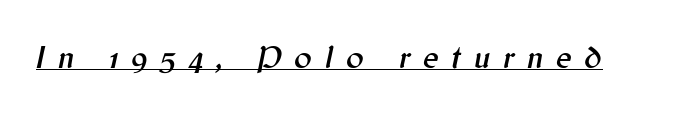
The image shows 33 px text type, italic (leaning right); set unusually wide letter spacing (+0.39 em), underlined; medium stroke contrast and a medium x-height.
